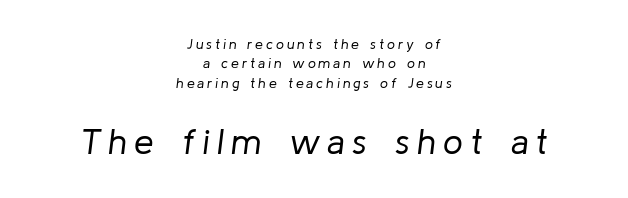
Q: Is the text bold? A: No.
Q: Is the text italic (slanted)? A: Yes, it leans right by about 8 degrees.
Q: Is the text underlined? A: No.
Q: How is the paragraph aligned? A: Centered.
Q: Is the spacing between letters normal or unusually wide? A: Unusually wide.
Q: Is the spacing between lines tight, normal or loose? A: Normal.
Q: Which block of text is set in a larger size, the first (top) or the second (bottom)? A: The second (bottom) one.
Q: Width (condensed, normal, or wide)? A: Normal.
Q: Stroke contrast? A: Low.
Q: x-height? A: Medium.
Q: Monospaced? A: No.
